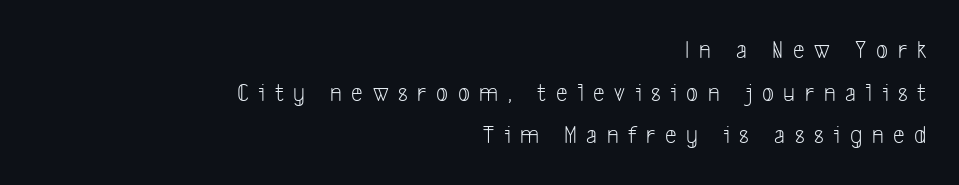
The image shows 26 px text type; set right-aligned, normal line spacing (1.64x), unusually wide letter spacing (+0.37 em), not underlined.
